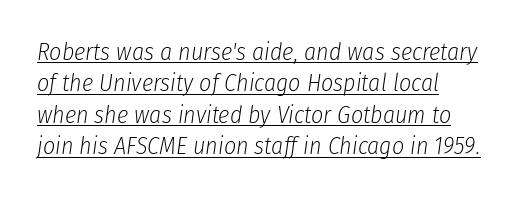
Q: Is the text bold? A: No.
Q: Is the text italic (slanted)? A: Yes, it leans right by about 8 degrees.
Q: Is the text underlined? A: Yes.
Q: How is the paragraph aligned? A: Left-aligned.
Q: Is the spacing between letters normal or unusually wide? A: Normal.
Q: Is the spacing between lines tight, normal or loose? A: Normal.
